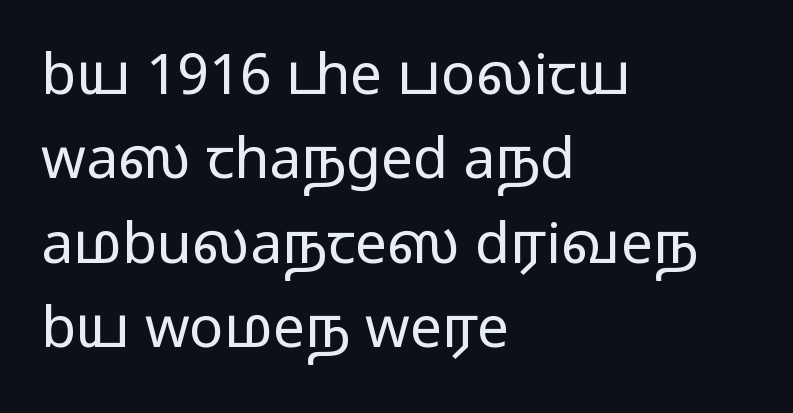
The specimen reads as upright at a glance. Unmarked baselines from the first word to the last. How are the letters spaced? Ordinarily, with no added tracking. These lines are rendered in a variable-pitch font. Weight: regular or lighter.
